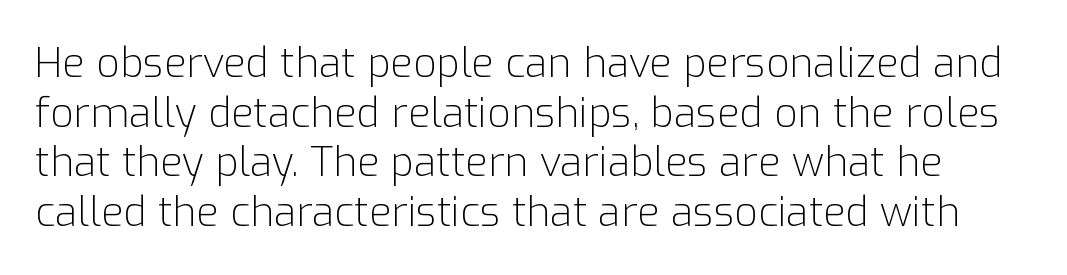
{"serif": "no", "italic": "no", "bold": "no", "weight": "light", "width": "normal", "stroke_contrast": "low", "x_height": "medium", "monospaced": "no", "underline": "no", "line_spacing_ratio": 1.21, "letter_spacing": "normal", "letter_spacing_em": 0.0, "glyph_px": 41}
